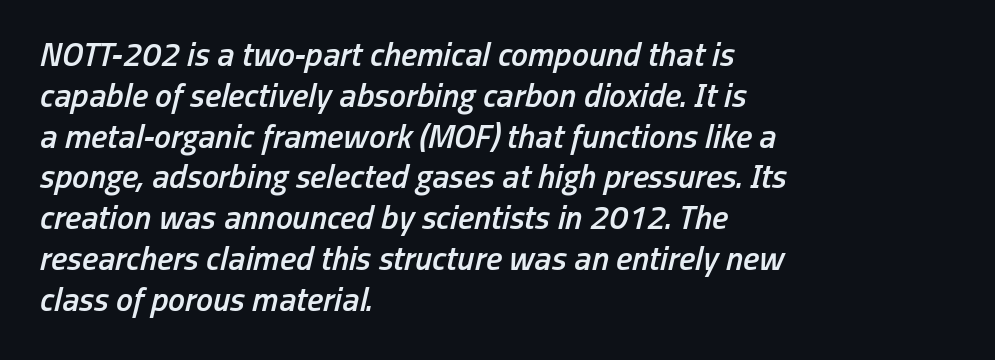
Stems and bowls a touch heavier than normal — semibold. The passage shown has conventional tracking throughout. Looking at the ascenders, they clearly lean. Note the varied advance widths — an 'i' is clearly narrower than an 'm'. Leftover space on each line is placed entirely after the last word. No word sits above an underline.
